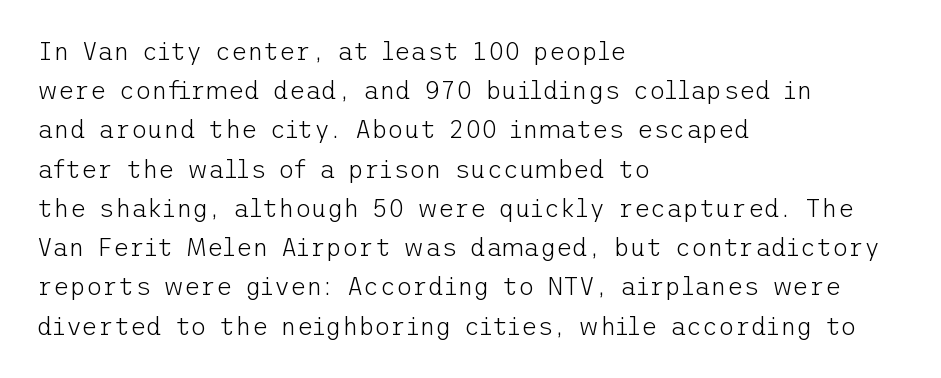
The image shows 25 px text type, upright; set left-aligned, normal line spacing (1.57x), normal letter spacing, not underlined.
